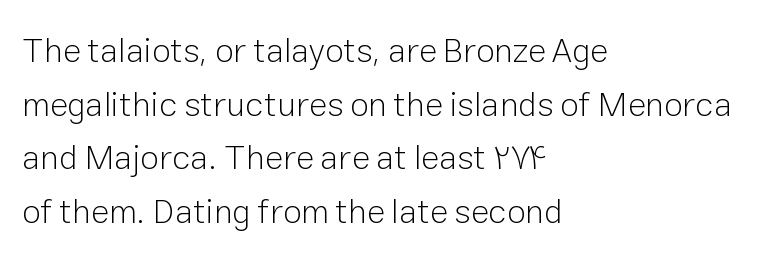
Lines of text with bare space underneath. The lettering holds an erect, upright posture throughout. A typesetter would label this face a sans. Caption: standard tracking, unaltered.
